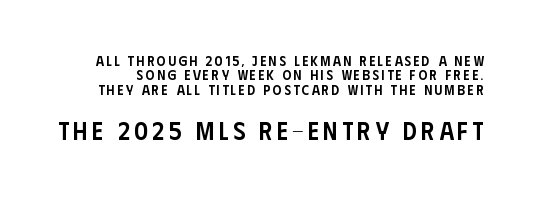
Top chunk: small. Bottom chunk: large. Line spacing here is tight. Descenders hang freely into open space. Typographic density is moderately raised because the face is semibold. Upright lettering throughout.
